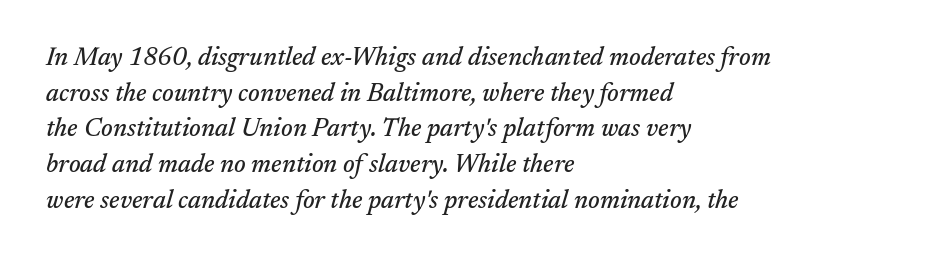
The image shows 25 px text type, italic (leaning right); set left-aligned, normal line spacing (1.43x), normal letter spacing, not underlined.
